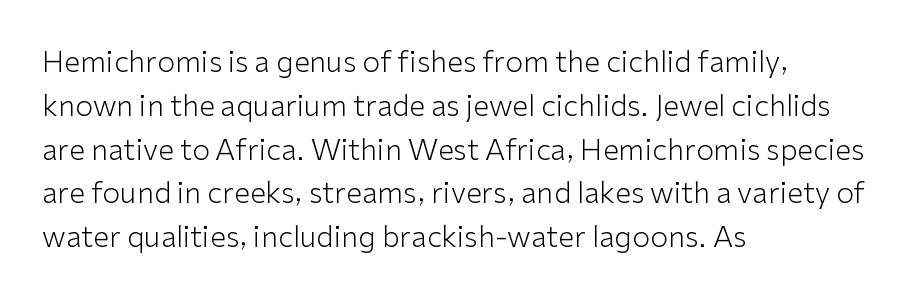
These glyphs show unthickened strokes, regular width or finer. The setting favours the left margin, as ordinary paragraphs usually do. These lines keep a tight, regular rhythm from letter to letter. The vertical gap from one line to the next is medium. Anything drawn beneath the words? Only blank space. The glyphs in this specimen are sans serif.
